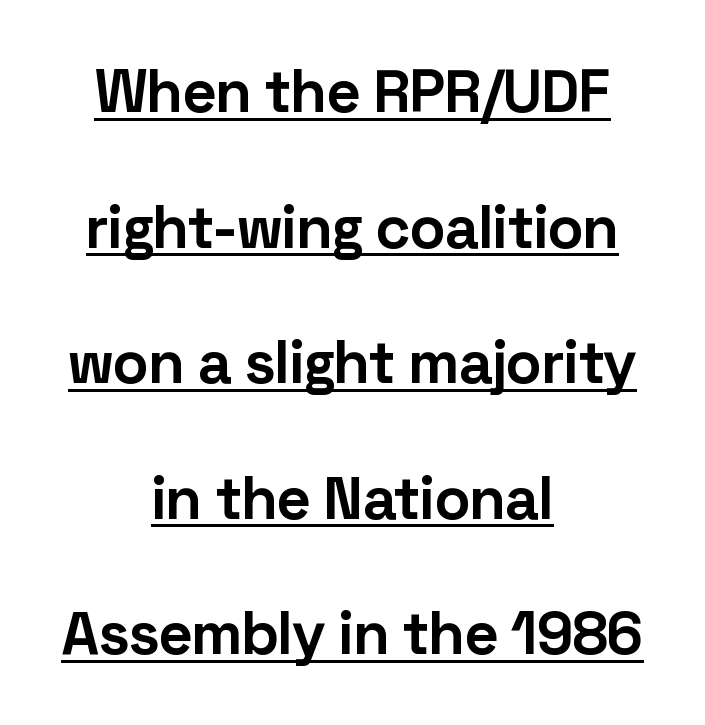
Q: Is the text bold? A: Yes.
Q: Is the text italic (slanted)? A: No, it is upright.
Q: Is the typeface a serif or a sans-serif typeface? A: Sans-serif.
Q: Is the text underlined? A: Yes.
Q: How is the paragraph aligned? A: Centered.
Q: Is the spacing between letters normal or unusually wide? A: Normal.
Q: Is the spacing between lines tight, normal or loose? A: Loose.
Q: Width (condensed, normal, or wide)? A: Normal.
Q: Stroke contrast? A: Low.
Q: x-height? A: Medium.
Q: Monospaced? A: No.
